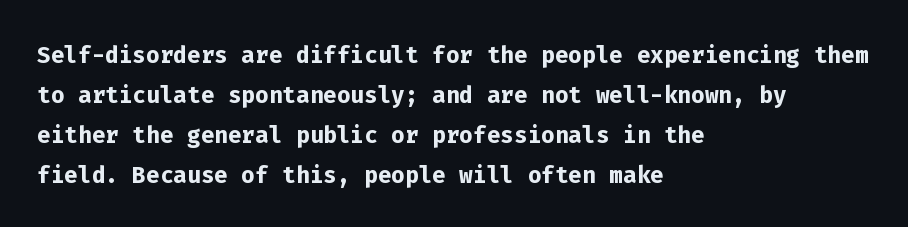
Q: Is the text bold? A: Yes.
Q: Is the text italic (slanted)? A: No, it is upright.
Q: Is the typeface a serif or a sans-serif typeface? A: Sans-serif.
Q: Is the text underlined? A: No.
Q: How is the paragraph aligned? A: Left-aligned.
Q: Is the spacing between letters normal or unusually wide? A: Normal.
Q: Is the spacing between lines tight, normal or loose? A: Normal.
Q: Width (condensed, normal, or wide)? A: Normal.
Q: Stroke contrast? A: Low.
Q: x-height? A: Medium.
Q: Monospaced? A: Yes.
